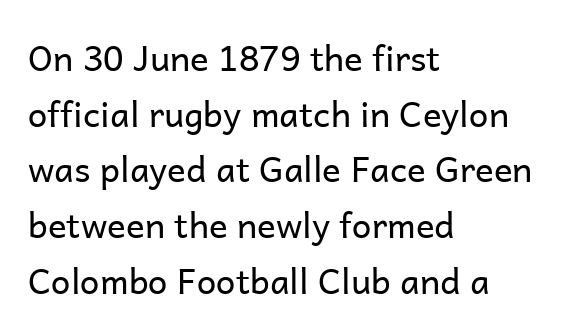
One-word summary of the alignment: left. Check under the words: just untouched page. The face used here is proportionally spaced, like ordinary book or web type. Stems here are at most as thick as an everyday book face.
